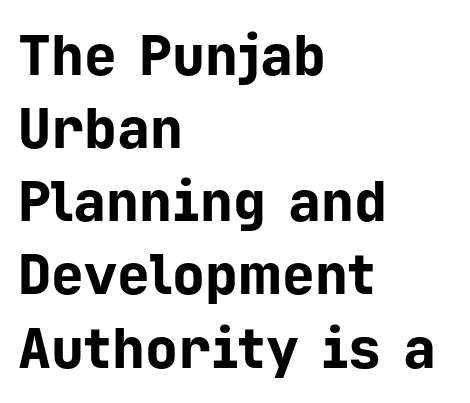
The passage shown stacks its lines at a standard gap. Designer's note — italics off, roman on. Typeset ragged right — the left edge is the straight one. Each letter, wide or thin by design, is forced into the same width here.
